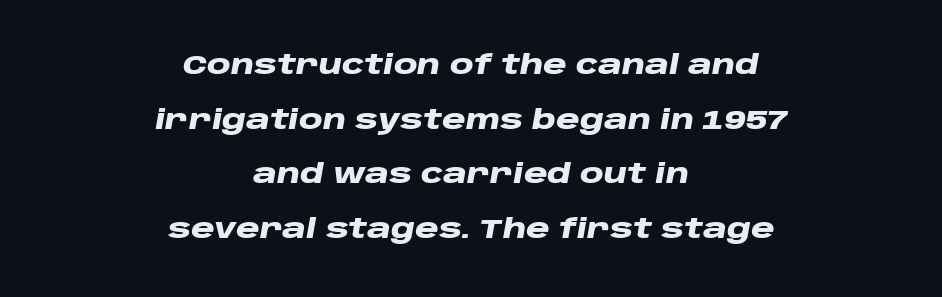
The image shows 27 px bold type, italic (leaning right); set centered, loose line spacing (2.02x), normal letter spacing, not underlined.
